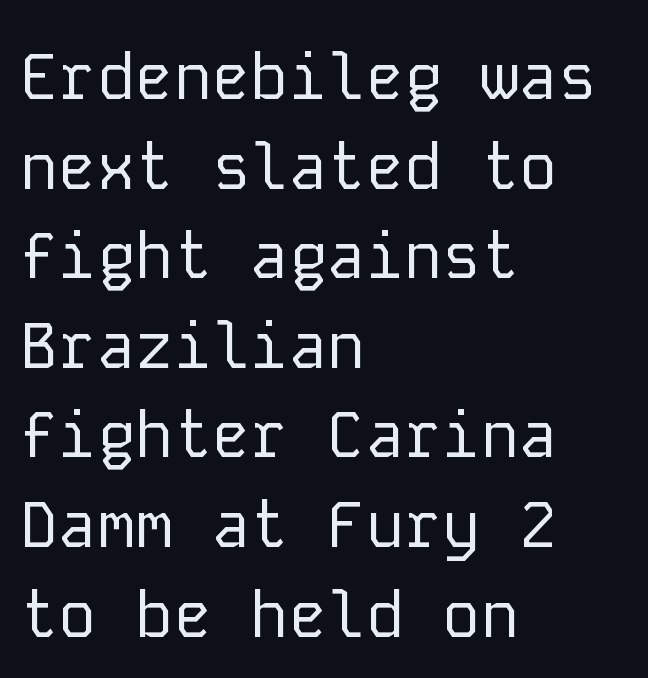
On a weight scale, this lands at 450 or below. The leading is moderate, giving the passage an even texture. Type without underlining. Reading down the block, your eye returns to a fixed left position each line. The line texture is even and compact thanks to regular tracking. Ascenders rise straight up at ninety degrees.
